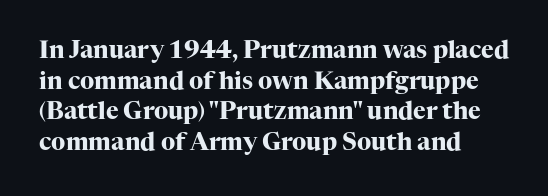
{"italic": "no", "bold": "yes", "underline": "no", "align": "left", "line_spacing": "normal", "line_spacing_ratio": 1.28, "letter_spacing": "normal", "letter_spacing_em": 0.0, "glyph_px": 24}
